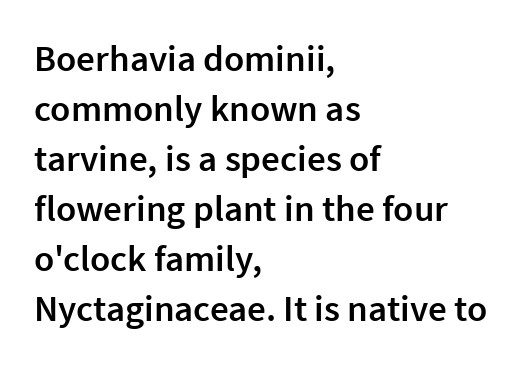
Q: Is the text bold? A: Semi-bold.
Q: Is the text italic (slanted)? A: No, it is upright.
Q: Is the typeface a serif or a sans-serif typeface? A: Sans-serif.
Q: Is the text underlined? A: No.
Q: How is the paragraph aligned? A: Left-aligned.
Q: Is the spacing between letters normal or unusually wide? A: Normal.
Q: Is the spacing between lines tight, normal or loose? A: Normal.
Q: Width (condensed, normal, or wide)? A: Normal.
Q: x-height? A: Medium.
Q: Monospaced? A: No.
